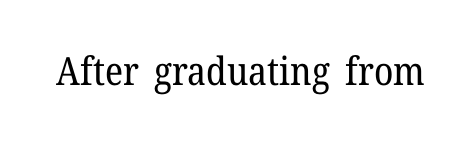
The image shows 39 px regular-weight serif type, upright; set normal letter spacing, not underlined; low stroke contrast and a medium x-height.
